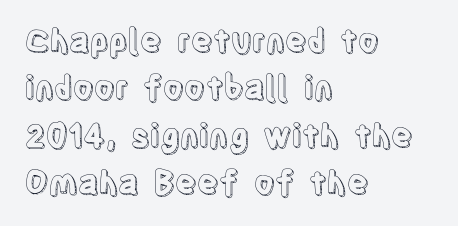
Looks like regular typesetting: each glyph gets only the width it needs. Visually the block forms a straight wall on the left and a jagged coastline on the right. The lettering stays uniformly vertical, giving the passage a roman look. Students, note that the glyphs here touch the page at normal intervals.
